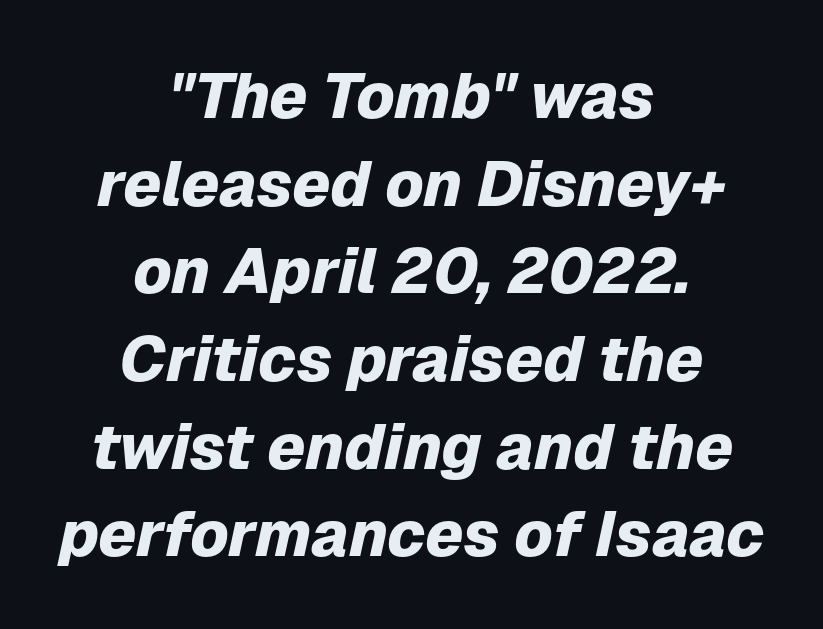
Q: Is the text bold? A: Yes.
Q: Is the text italic (slanted)? A: Yes, it leans right by about 12 degrees.
Q: Is the text underlined? A: No.
Q: How is the paragraph aligned? A: Centered.
Q: Is the spacing between letters normal or unusually wide? A: Normal.
Q: Is the spacing between lines tight, normal or loose? A: Normal.
Q: Width (condensed, normal, or wide)? A: Normal.
Q: Stroke contrast? A: Low.
Q: x-height? A: Medium.
Q: Monospaced? A: No.
